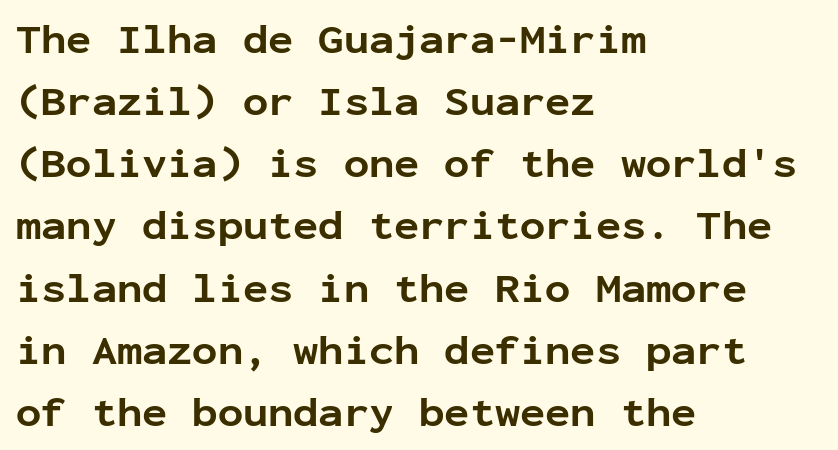
Q: Is the text bold? A: Yes.
Q: Is the text italic (slanted)? A: No, it is upright.
Q: Is the typeface a serif or a sans-serif typeface? A: Sans-serif.
Q: Is the text underlined? A: No.
Q: How is the paragraph aligned? A: Left-aligned.
Q: Is the spacing between letters normal or unusually wide? A: Normal.
Q: Is the spacing between lines tight, normal or loose? A: Normal.
Q: Width (condensed, normal, or wide)? A: Normal.
Q: Stroke contrast? A: Low.
Q: x-height? A: Medium.
Q: Monospaced? A: Yes.
